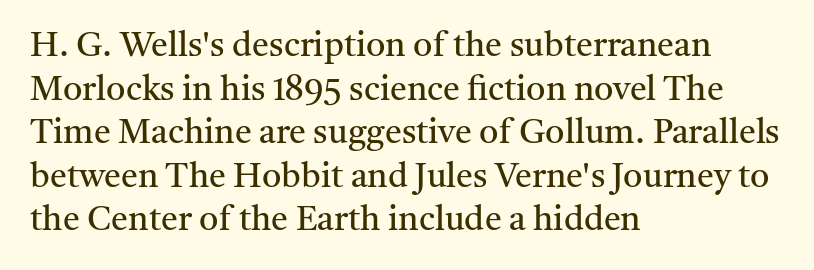
Q: Is the text bold? A: No.
Q: Is the text italic (slanted)? A: No, it is upright.
Q: Is the typeface a serif or a sans-serif typeface? A: Serif.
Q: Is the text underlined? A: No.
Q: How is the paragraph aligned? A: Left-aligned.
Q: Is the spacing between letters normal or unusually wide? A: Normal.
Q: Is the spacing between lines tight, normal or loose? A: Normal.
Q: Width (condensed, normal, or wide)? A: Normal.
Q: Stroke contrast? A: Medium.
Q: x-height? A: Medium.
Q: Monospaced? A: No.
